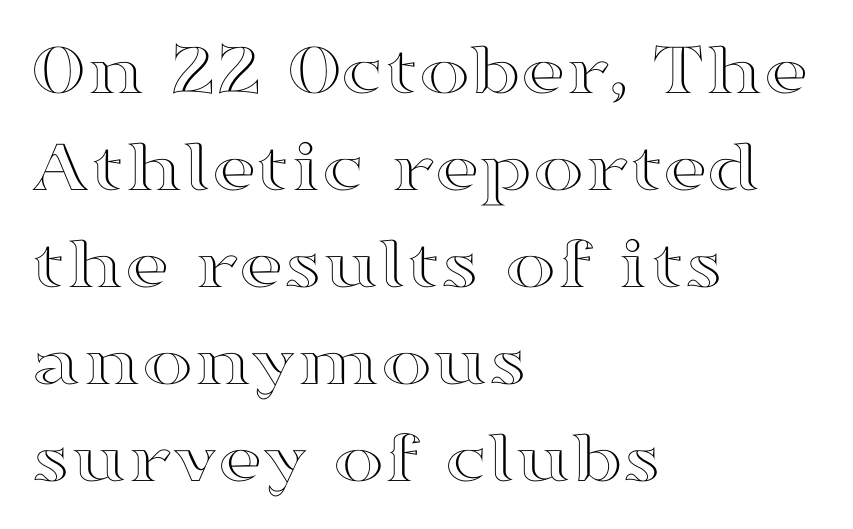
{"italic": "no", "width": "wide", "x_height": "medium", "monospaced": "no", "underline": "no", "align": "left", "line_spacing": "normal", "line_spacing_ratio": 1.26, "letter_spacing": "normal", "letter_spacing_em": 0.0, "glyph_px": 77}
